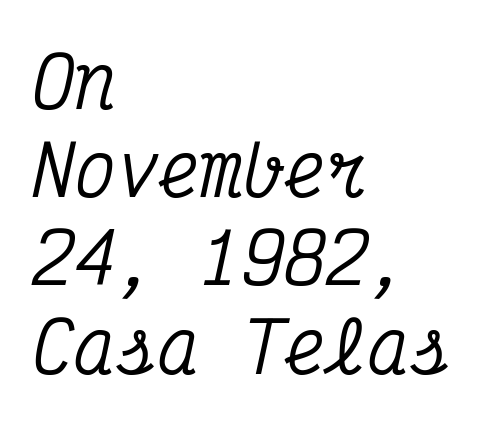
{"serif": "yes", "italic": "yes", "lean": "right", "slant_degrees": 12, "width": "condensed", "stroke_contrast": "medium", "x_height": "medium", "monospaced": "yes", "underline": "no", "align": "left", "line_spacing": "normal", "line_spacing_ratio": 1.26, "letter_spacing": "normal", "letter_spacing_em": 0.0, "glyph_px": 70}
